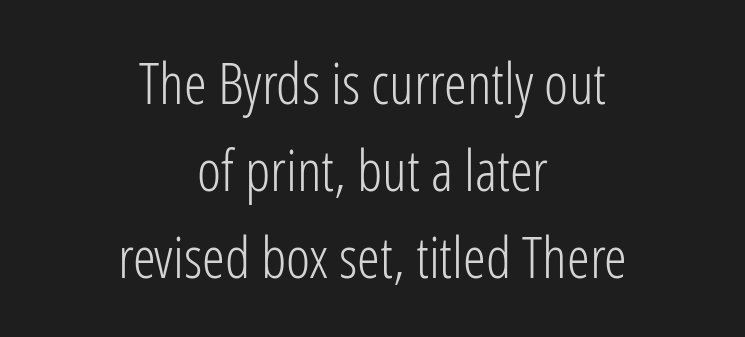
Q: Is the text bold? A: No.
Q: Is the text italic (slanted)? A: No, it is upright.
Q: Is the typeface a serif or a sans-serif typeface? A: Sans-serif.
Q: Is the text underlined? A: No.
Q: How is the paragraph aligned? A: Centered.
Q: Is the spacing between letters normal or unusually wide? A: Normal.
Q: Is the spacing between lines tight, normal or loose? A: Normal.
Q: Width (condensed, normal, or wide)? A: Condensed.
Q: Stroke contrast? A: Low.
Q: x-height? A: Medium.
Q: Monospaced? A: No.
